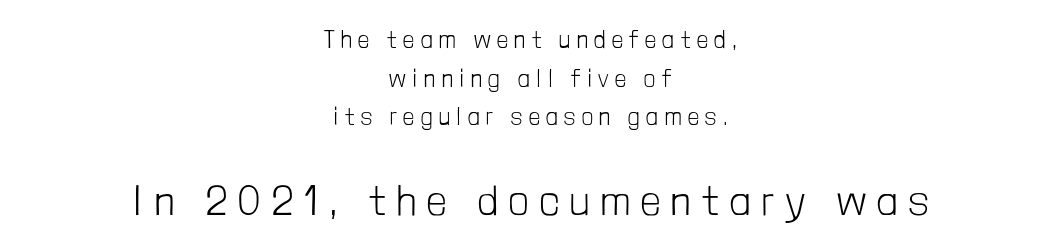
The face used here is rendered with a markedly widened letterfit. Counters stay open thanks to moderate or lighter strokes. The space directly below the letters is spotless. The face used here is a sans, in the tradition of grotesques and geometrics. Line starts and ends both wander, symmetrically. The block sitting lower on the canvas is the one with enlarged characters.
